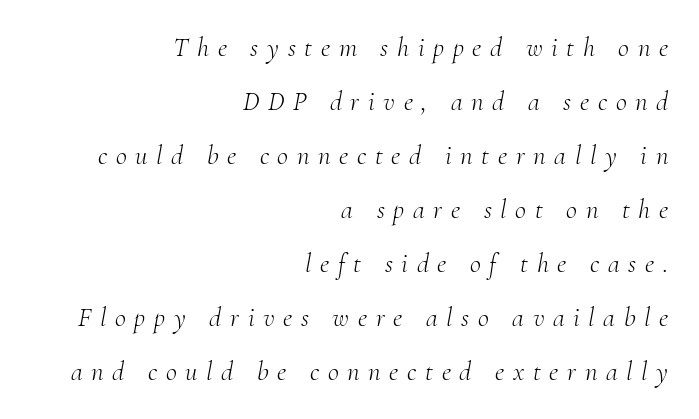
{"italic": "yes", "lean": "right", "slant_degrees": 10, "bold": "no", "underline": "no", "align": "right", "line_spacing": "loose", "line_spacing_ratio": 2.0, "letter_spacing": "wide", "letter_spacing_em": 0.32, "glyph_px": 27}
